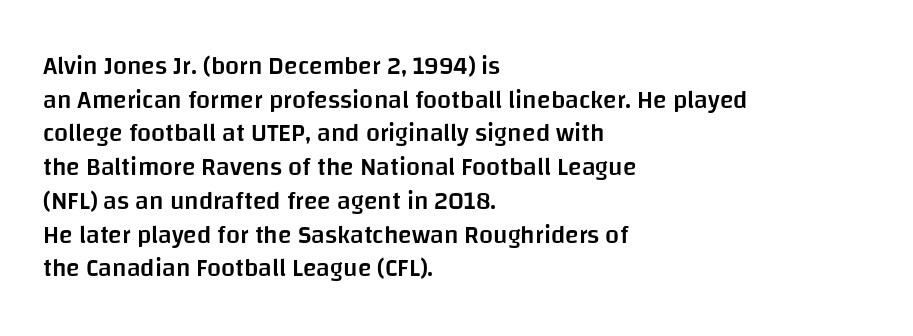
{"italic": "no", "bold": "semi", "underline": "no", "align": "left", "line_spacing": "normal", "line_spacing_ratio": 1.35, "letter_spacing": "normal", "letter_spacing_em": 0.0, "glyph_px": 25}
